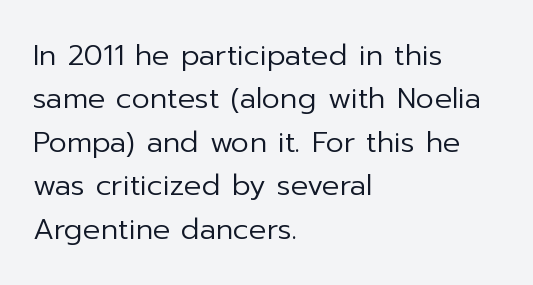
The image shows 29 px regular-weight sans-serif type, upright; set left-aligned, normal line spacing (1.5x), normal letter spacing, not underlined; low stroke contrast and a medium x-height.
